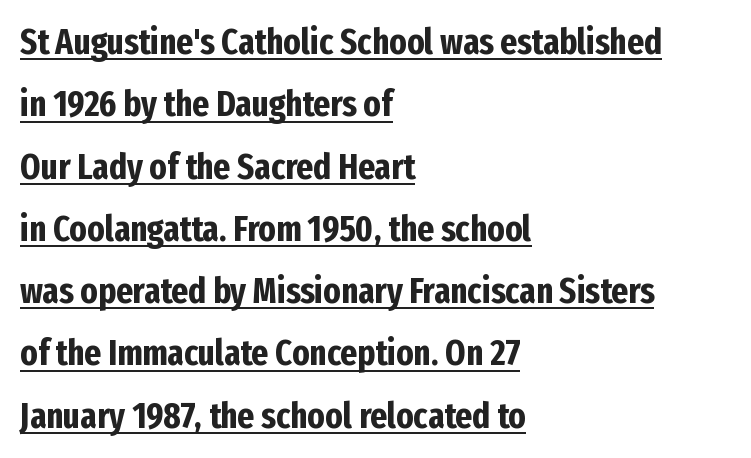
Q: Is the text bold? A: Yes.
Q: Is the text italic (slanted)? A: No, it is upright.
Q: Is the typeface a serif or a sans-serif typeface? A: Sans-serif.
Q: Is the text underlined? A: Yes.
Q: How is the paragraph aligned? A: Left-aligned.
Q: Is the spacing between letters normal or unusually wide? A: Normal.
Q: Width (condensed, normal, or wide)? A: Condensed.
Q: Stroke contrast? A: Low.
Q: x-height? A: Medium.
Q: Monospaced? A: No.
